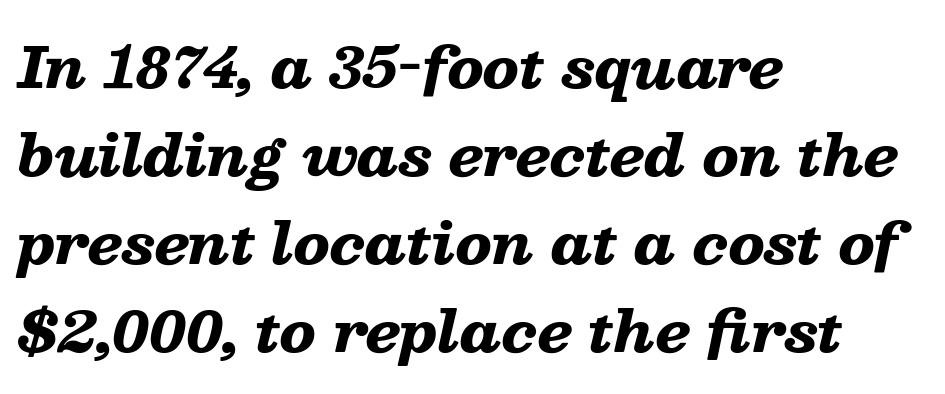
Q: Is the text bold? A: Yes.
Q: Is the text italic (slanted)? A: Yes, it leans right by about 13 degrees.
Q: Is the text underlined? A: No.
Q: How is the paragraph aligned? A: Left-aligned.
Q: Is the spacing between letters normal or unusually wide? A: Normal.
Q: Is the spacing between lines tight, normal or loose? A: Normal.
Q: Width (condensed, normal, or wide)? A: Wide.
Q: Stroke contrast? A: Low.
Q: x-height? A: Medium.
Q: Monospaced? A: No.
